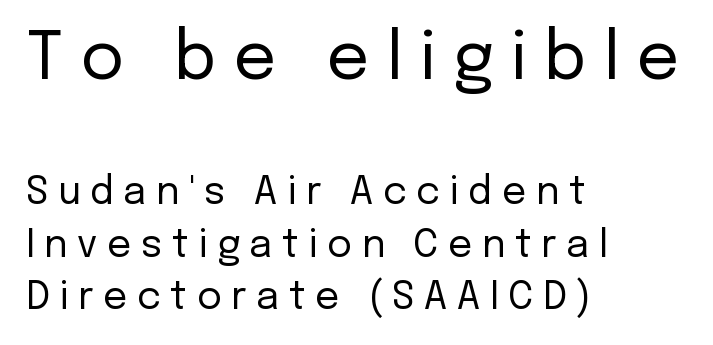
{"serif": "no", "italic": "no", "bold": "no", "weight": "regular", "width": "normal", "stroke_contrast": "low", "x_height": "medium", "monospaced": "no", "underline": "no", "align": "left", "line_spacing": "normal", "line_spacing_ratio": 1.39, "letter_spacing": "wide", "letter_spacing_em": 0.25, "larger_block": "first", "size_ratio": 1.76, "glyph_px": 67}
